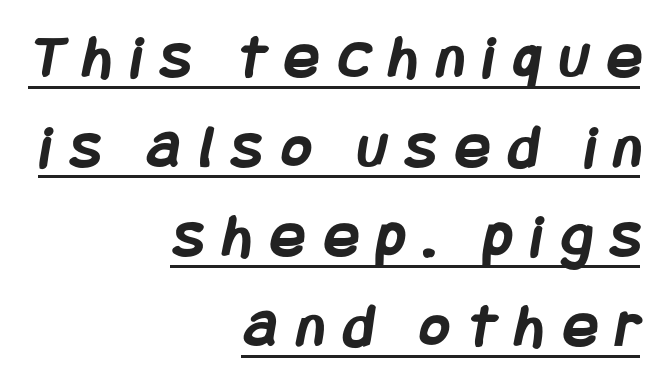
A typesetter would call this heavily tracked-out type. Underlined type. Heavy, bold letterforms. This sample keeps an unexceptional amount of space between lines. Every row of glyphs terminates at an identical x-position on the right.
